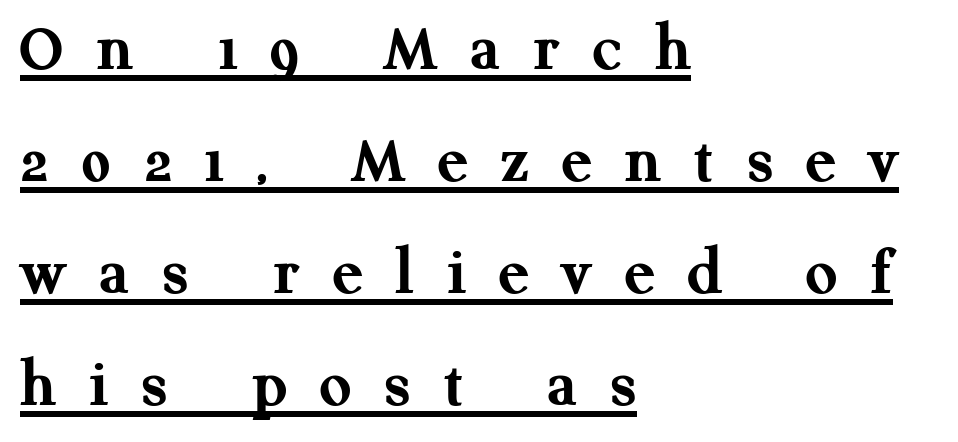
Q: Is the text bold? A: Yes.
Q: Is the text italic (slanted)? A: No, it is upright.
Q: Is the typeface a serif or a sans-serif typeface? A: Serif.
Q: Is the text underlined? A: Yes.
Q: How is the paragraph aligned? A: Left-aligned.
Q: Is the spacing between letters normal or unusually wide? A: Unusually wide.
Q: Is the spacing between lines tight, normal or loose? A: Normal.
Q: Width (condensed, normal, or wide)? A: Normal.
Q: Stroke contrast? A: Medium.
Q: x-height? A: Medium.
Q: Monospaced? A: No.
